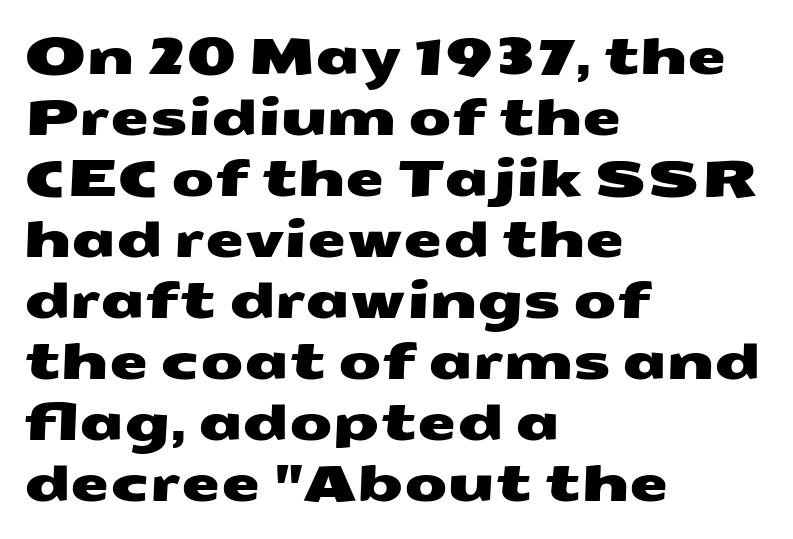
Character widths vary here, with narrow letters taking less room than wide ones. The letters carry no serifs — their stems end cleanly without finishing strokes. Reading down the block, your eye returns to a fixed left position each line. The words here are not underlined. Observe the ordinary spacing: letters are neighbours, not strangers.
